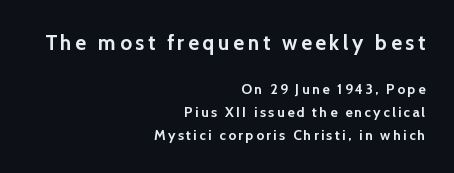
The image shows 21 px bold type, upright; set right-aligned, normal line spacing (1.63x), not underlined; the first (top) block is 1.5x larger.
